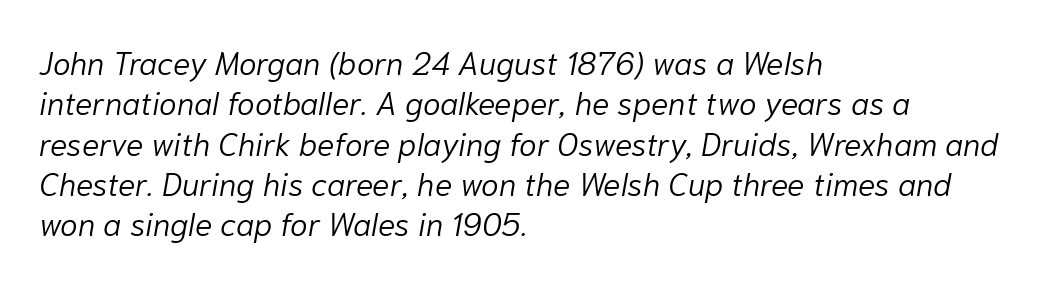
{"italic": "yes", "lean": "right", "slant_degrees": 10, "bold": "no", "weight": "light", "width": "normal", "stroke_contrast": "low", "x_height": "medium", "monospaced": "no", "underline": "no", "align": "left", "line_spacing": "normal", "line_spacing_ratio": 1.26, "letter_spacing": "normal", "letter_spacing_em": 0.0, "glyph_px": 32}
